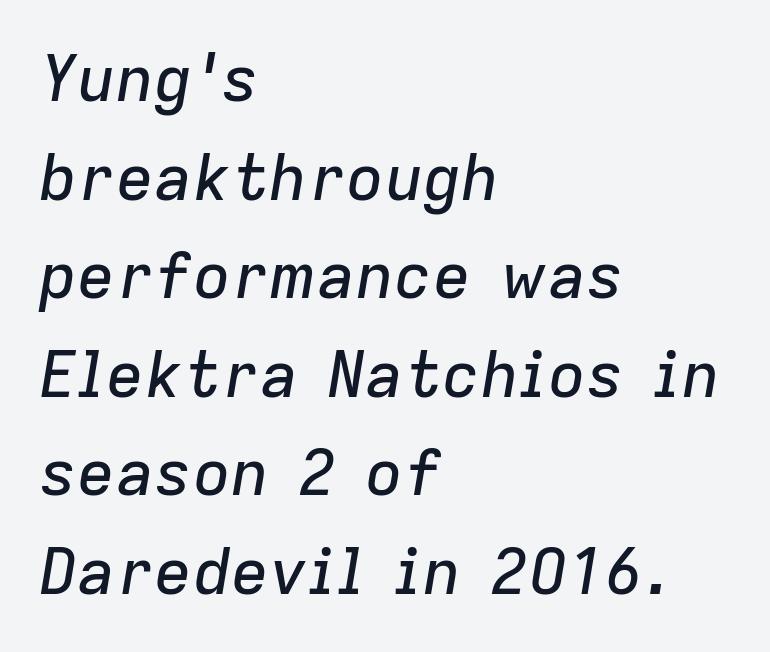
The image shows 64 px text type, italic (leaning right); set left-aligned, normal line spacing (1.54x), normal letter spacing, not underlined; low stroke contrast and a medium x-height.
